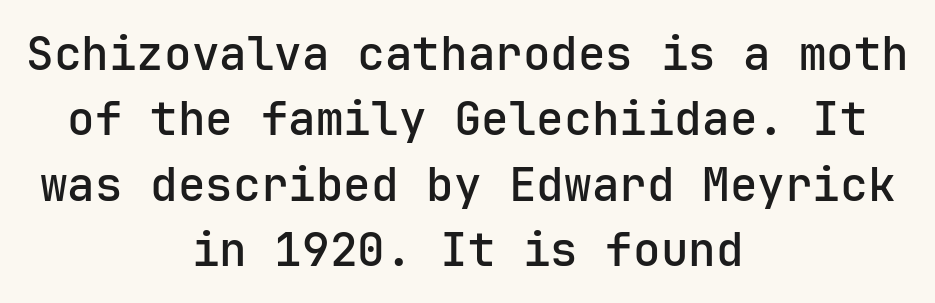
The image shows 46 px sans-serif type, upright, monospaced; set centered, normal line spacing (1.42x), normal letter spacing, not underlined; low stroke contrast and a medium x-height.
